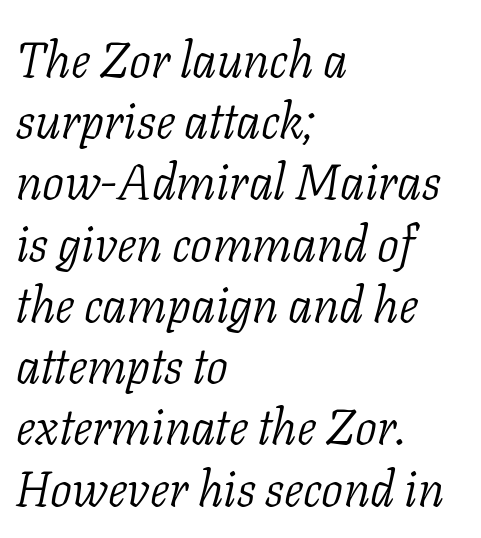
The image shows 49 px light serif type, italic (leaning right); set left-aligned, normal line spacing (1.25x), normal letter spacing, not underlined; low stroke contrast and a medium x-height.
